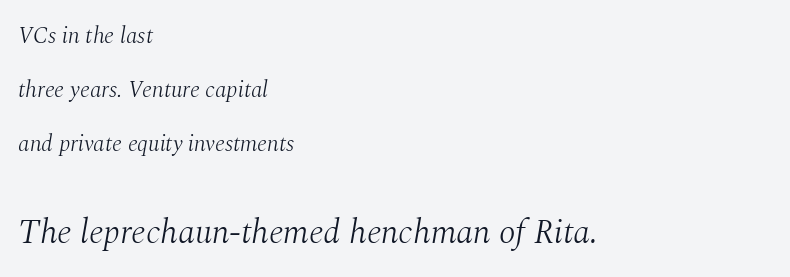
These two chunks differ in scale, with the bottom chunk taking the larger measure. Short note: letters normally spaced. Weight: not bold — regular or lighter. Just letters on the line, the space beneath them empty.
